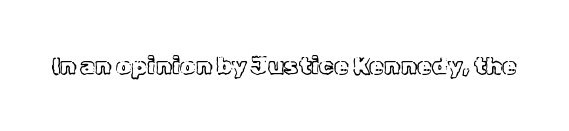
{"italic": "no", "underline": "no", "letter_spacing": "normal", "letter_spacing_em": 0.0, "glyph_px": 24}
